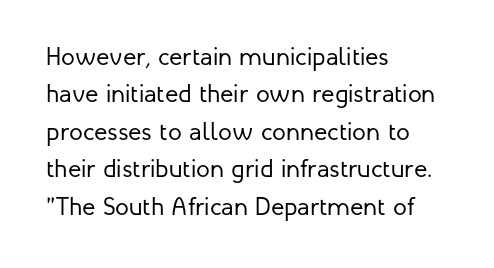
The image shows 25 px text type, upright; set left-aligned, normal line spacing (1.5x), normal letter spacing, not underlined.
